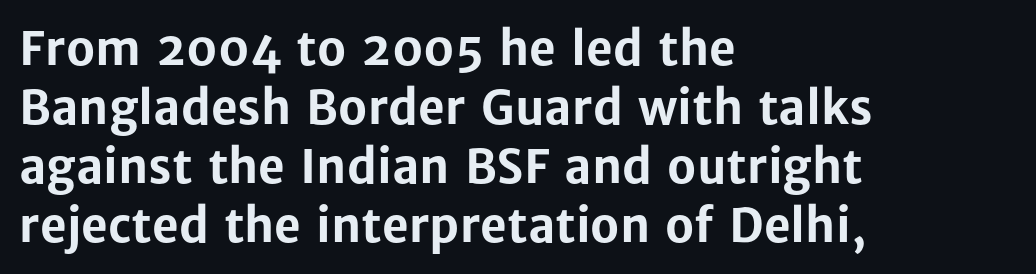
The image shows 46 px bold sans-serif type, upright; set left-aligned, normal line spacing (1.28x), normal letter spacing, not underlined; low stroke contrast and a medium x-height.
